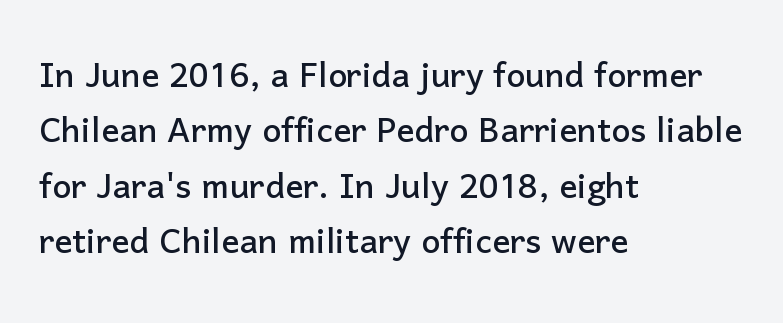
Q: Is the text italic (slanted)? A: No, it is upright.
Q: Is the typeface a serif or a sans-serif typeface? A: Sans-serif.
Q: Is the text underlined? A: No.
Q: How is the paragraph aligned? A: Left-aligned.
Q: Is the spacing between letters normal or unusually wide? A: Normal.
Q: Width (condensed, normal, or wide)? A: Normal.
Q: Stroke contrast? A: Low.
Q: x-height? A: Medium.
Q: Monospaced? A: No.
